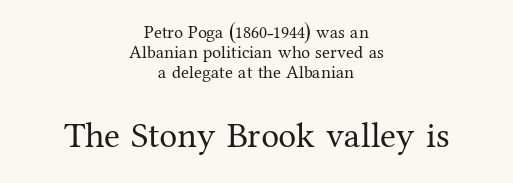
Q: Is the text bold? A: No.
Q: Is the text italic (slanted)? A: No, it is upright.
Q: Is the typeface a serif or a sans-serif typeface? A: Serif.
Q: Is the text underlined? A: No.
Q: How is the paragraph aligned? A: Centered.
Q: Is the spacing between letters normal or unusually wide? A: Normal.
Q: Is the spacing between lines tight, normal or loose? A: Tight.
Q: Which block of text is set in a larger size, the first (top) or the second (bottom)? A: The second (bottom) one.
Q: Width (condensed, normal, or wide)? A: Normal.
Q: Stroke contrast? A: Medium.
Q: x-height? A: Medium.
Q: Monospaced? A: No.
